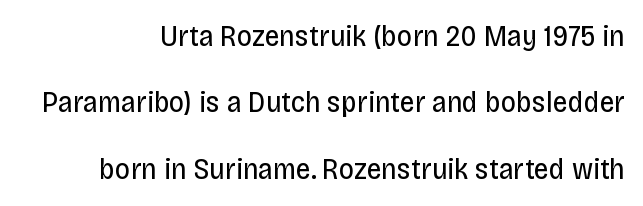
Font category for this specimen: sans-serif. The font sits on the lighter half of the weight spectrum, regular included. These lines keep a tight, regular rhythm from letter to letter. Proportional: the letters do not fall into vertical columns.
